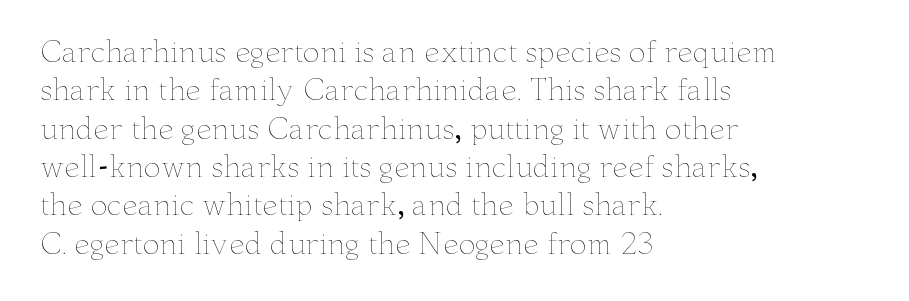
The face used here is rendered with its standard letterfit. The letters stand straight up with perfectly vertical stems. Think of a printed novel: that variable character pitch is what you see here. The string is rendered with underlining switched off.
